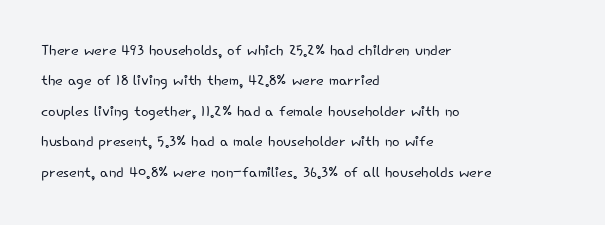
The typesetting does not lean heavy: it is not bold. Words appear dense and cohesive because spacing is normal. Every character sits straight up, as roman type does. What's the leading like? Ordinary, nothing unusual. Glance below the letters and you will spot only blank space.
